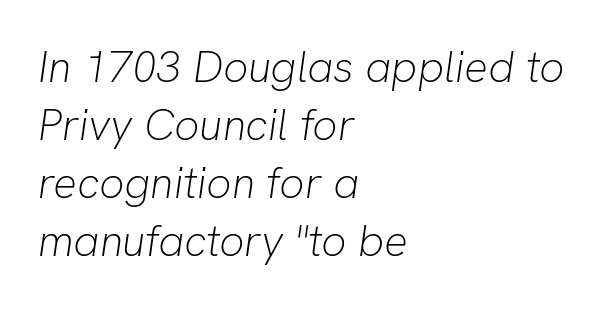
Q: Is the text bold? A: No.
Q: Is the text italic (slanted)? A: Yes, it leans right by about 8 degrees.
Q: Is the text underlined? A: No.
Q: How is the paragraph aligned? A: Left-aligned.
Q: Is the spacing between letters normal or unusually wide? A: Normal.
Q: Is the spacing between lines tight, normal or loose? A: Normal.
Q: Width (condensed, normal, or wide)? A: Normal.
Q: Stroke contrast? A: Low.
Q: x-height? A: Medium.
Q: Monospaced? A: No.
